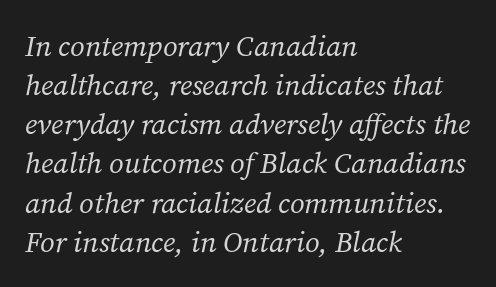
The image shows 29 px regular-weight serif type, italic (leaning right); set left-aligned, normal line spacing (1.35x), normal letter spacing, not underlined; medium stroke contrast and a medium x-height.
